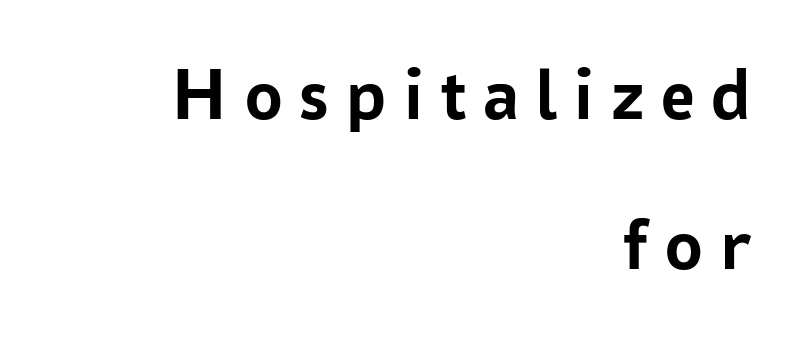
The image shows 75 px semibold sans-serif type, upright; set right-aligned, loose line spacing (2.0x), unusually wide letter spacing (+0.22 em), not underlined; low stroke contrast and a medium x-height.
